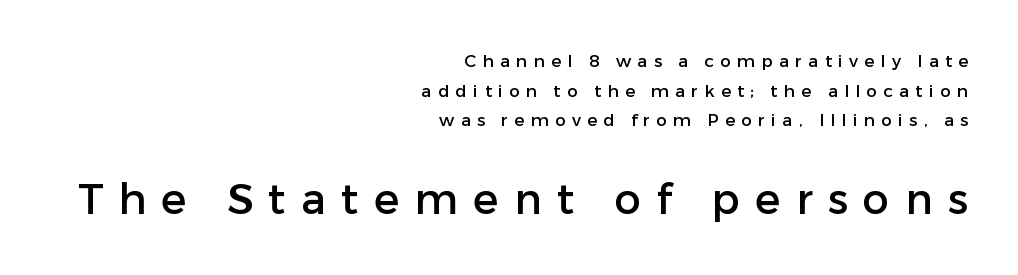
The image shows 42 px sans-serif type, upright; set right-aligned, line spacing 1.75x, unusually wide letter spacing (+0.37 em), not underlined; the second (bottom) block is 2.47x larger; low stroke contrast and a medium x-height.
